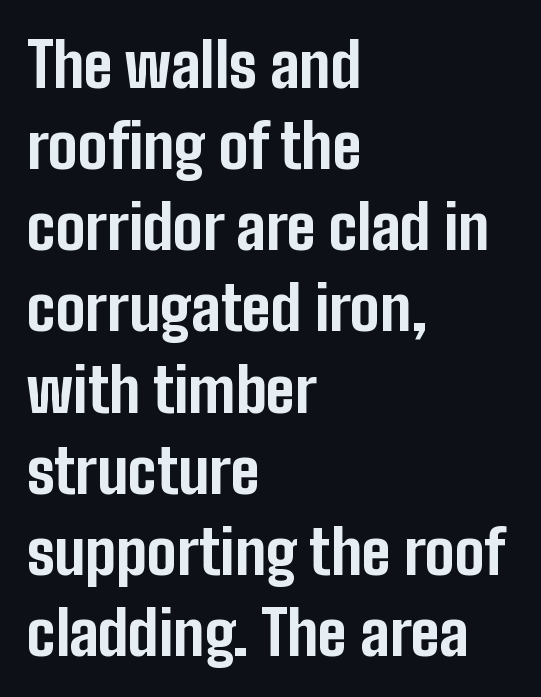
{"serif": "no", "italic": "no", "bold": "yes", "weight": "bold", "width": "condensed", "stroke_contrast": "low", "x_height": "medium", "monospaced": "no", "underline": "no", "align": "left", "line_spacing": "normal", "line_spacing_ratio": 1.33, "letter_spacing": "normal", "letter_spacing_em": 0.0, "glyph_px": 61}
